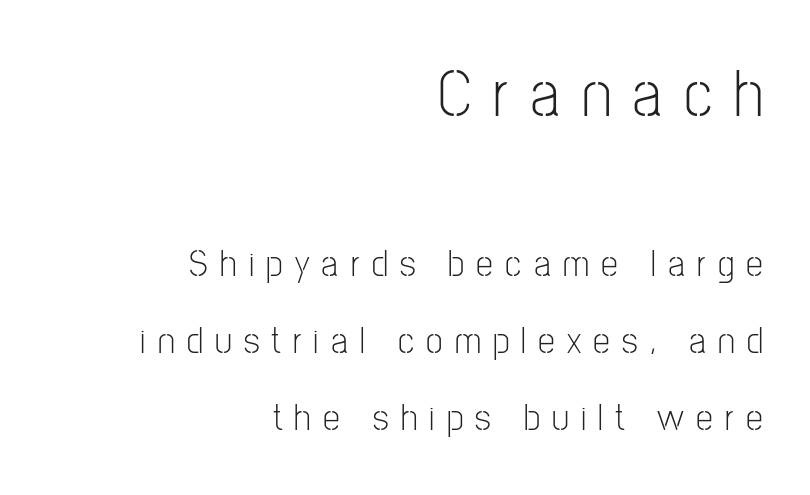
{"serif": "no", "italic": "no", "bold": "no", "weight": "light", "width": "condensed", "stroke_contrast": "low", "x_height": "medium", "monospaced": "no", "underline": "no", "align": "right", "line_spacing": "loose", "line_spacing_ratio": 2.03, "letter_spacing": "wide", "letter_spacing_em": 0.32, "larger_block": "first", "size_ratio": 1.76, "glyph_px": 67}
